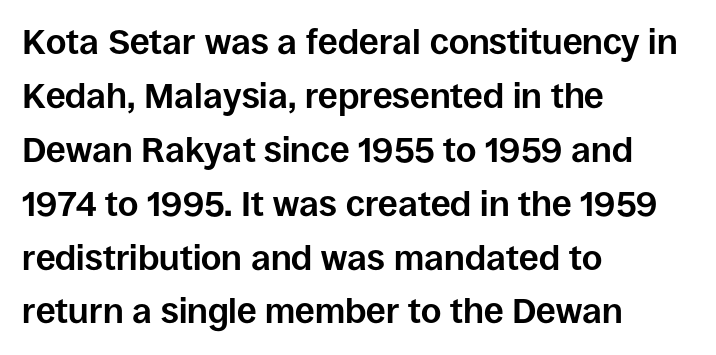
{"serif": "no", "italic": "no", "bold": "yes", "weight": "bold", "width": "normal", "stroke_contrast": "low", "x_height": "large", "monospaced": "no", "underline": "no", "align": "left", "line_spacing": "normal", "line_spacing_ratio": 1.54, "letter_spacing": "normal", "letter_spacing_em": 0.0, "glyph_px": 35}
